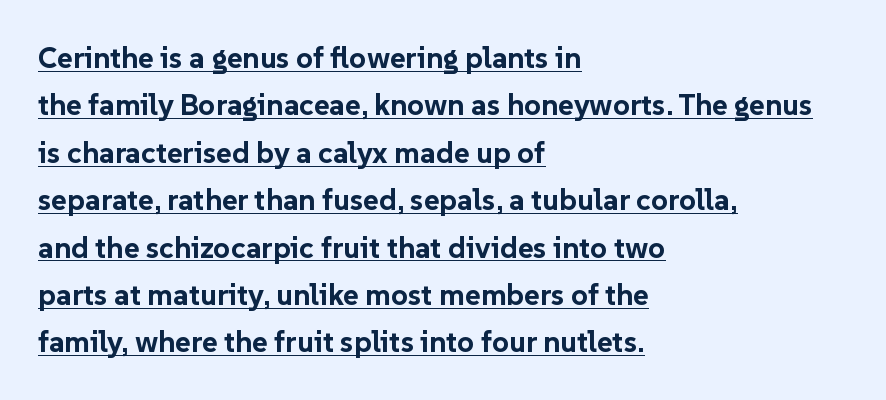
The image shows 30 px bold sans-serif type, upright; set left-aligned, normal line spacing (1.58x), normal letter spacing, underlined; low stroke contrast and a medium x-height.
